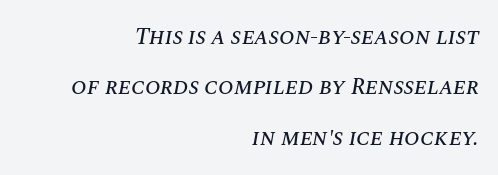
{"italic": "yes", "lean": "right", "slant_degrees": 10, "underline": "no", "align": "right", "line_spacing": "loose", "line_spacing_ratio": 2.19, "letter_spacing": "normal", "letter_spacing_em": 0.0, "glyph_px": 23}
